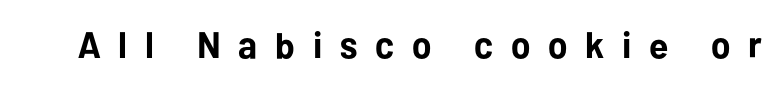
Q: Is the text bold? A: Yes.
Q: Is the text italic (slanted)? A: No, it is upright.
Q: Is the typeface a serif or a sans-serif typeface? A: Sans-serif.
Q: Is the text underlined? A: No.
Q: Is the spacing between letters normal or unusually wide? A: Unusually wide.
Q: Width (condensed, normal, or wide)? A: Normal.
Q: Stroke contrast? A: Low.
Q: x-height? A: Medium.
Q: Monospaced? A: No.
